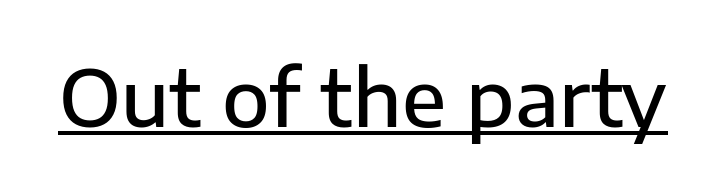
Q: Is the text bold? A: Semi-bold.
Q: Is the text italic (slanted)? A: No, it is upright.
Q: Is the typeface a serif or a sans-serif typeface? A: Sans-serif.
Q: Is the text underlined? A: Yes.
Q: Is the spacing between letters normal or unusually wide? A: Normal.
Q: Width (condensed, normal, or wide)? A: Normal.
Q: Stroke contrast? A: Low.
Q: x-height? A: Medium.
Q: Monospaced? A: No.
